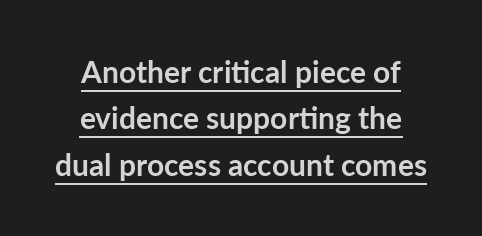
Serifs: no, the terminals of the letterforms are clean. Its strokes are broad and dark, the hallmark of bold type. It's the straight-up-and-down kind of type. Caption: standard tracking, unaltered.
